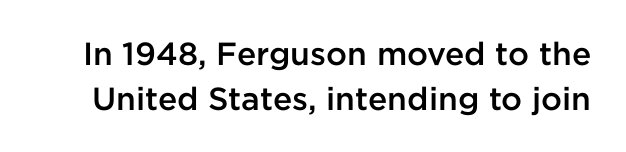
Q: Is the text bold? A: Semi-bold.
Q: Is the text italic (slanted)? A: No, it is upright.
Q: Is the typeface a serif or a sans-serif typeface? A: Sans-serif.
Q: Is the text underlined? A: No.
Q: Is the spacing between letters normal or unusually wide? A: Normal.
Q: Is the spacing between lines tight, normal or loose? A: Normal.
Q: Width (condensed, normal, or wide)? A: Normal.
Q: Stroke contrast? A: Low.
Q: x-height? A: Medium.
Q: Monospaced? A: No.
